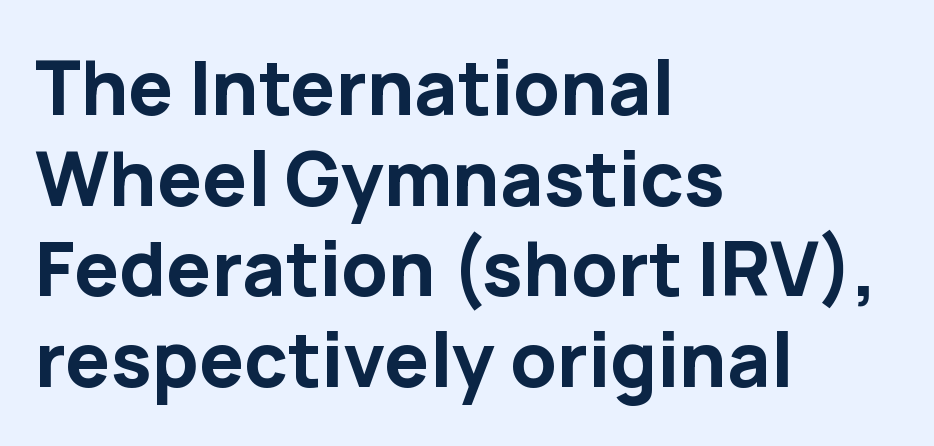
{"serif": "no", "italic": "no", "bold": "yes", "weight": "bold", "width": "normal", "stroke_contrast": "low", "x_height": "medium", "monospaced": "no", "underline": "no", "align": "left", "line_spacing_ratio": 1.21, "letter_spacing": "normal", "letter_spacing_em": 0.0, "glyph_px": 75}
